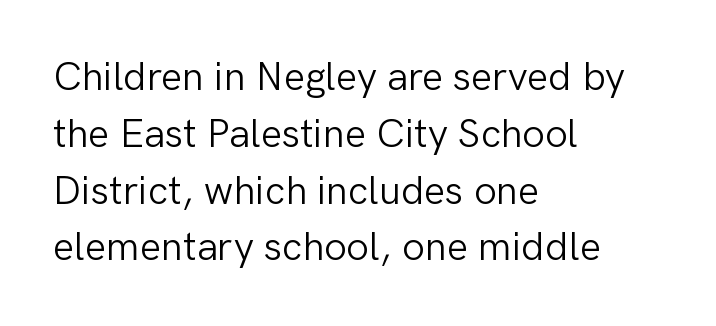
Q: Is the text bold? A: No.
Q: Is the text italic (slanted)? A: No, it is upright.
Q: Is the typeface a serif or a sans-serif typeface? A: Sans-serif.
Q: Is the text underlined? A: No.
Q: How is the paragraph aligned? A: Left-aligned.
Q: Is the spacing between letters normal or unusually wide? A: Normal.
Q: Is the spacing between lines tight, normal or loose? A: Normal.
Q: Width (condensed, normal, or wide)? A: Normal.
Q: Stroke contrast? A: Low.
Q: x-height? A: Medium.
Q: Monospaced? A: No.
